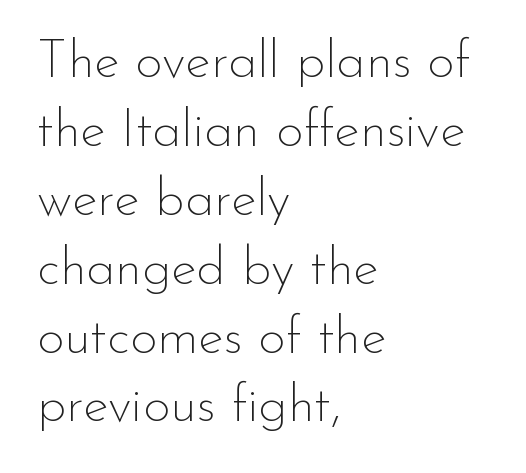
{"serif": "no", "italic": "no", "bold": "no", "weight": "thin", "width": "normal", "stroke_contrast": "low", "x_height": "small", "monospaced": "no", "underline": "no", "align": "left", "line_spacing": "normal", "line_spacing_ratio": 1.3, "letter_spacing": "normal", "letter_spacing_em": 0.0, "glyph_px": 53}
